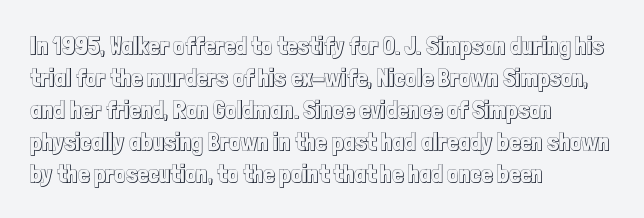
Q: Is the text italic (slanted)? A: No, it is upright.
Q: Is the text underlined? A: No.
Q: How is the paragraph aligned? A: Left-aligned.
Q: Is the spacing between letters normal or unusually wide? A: Normal.
Q: Is the spacing between lines tight, normal or loose? A: Normal.
